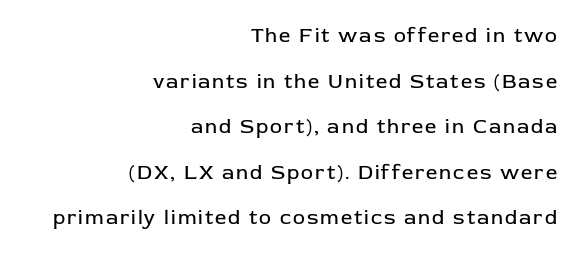
{"italic": "no", "bold": "no", "underline": "no", "align": "right", "line_spacing": "loose", "line_spacing_ratio": 2.28, "glyph_px": 20}
